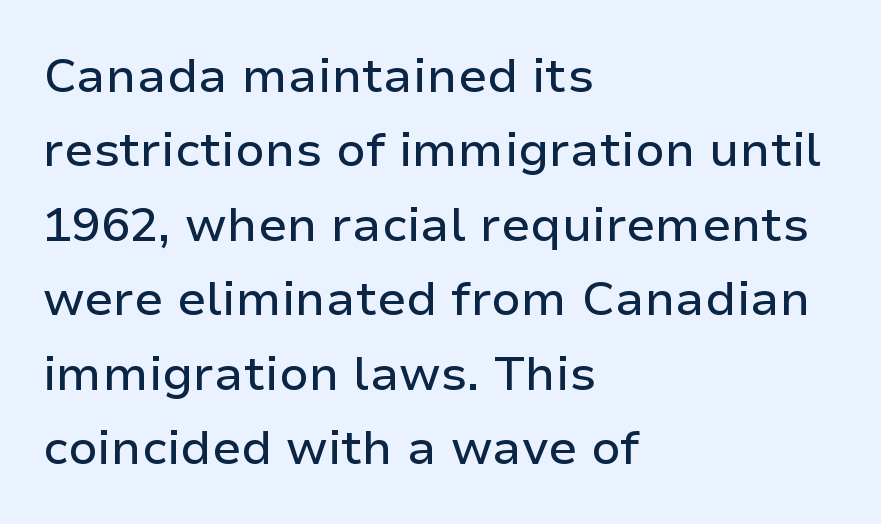
{"serif": "no", "italic": "no", "width": "normal", "stroke_contrast": "low", "x_height": "medium", "monospaced": "no", "underline": "no", "align": "left", "line_spacing": "normal", "line_spacing_ratio": 1.55, "letter_spacing": "normal", "letter_spacing_em": 0.0, "glyph_px": 48}
